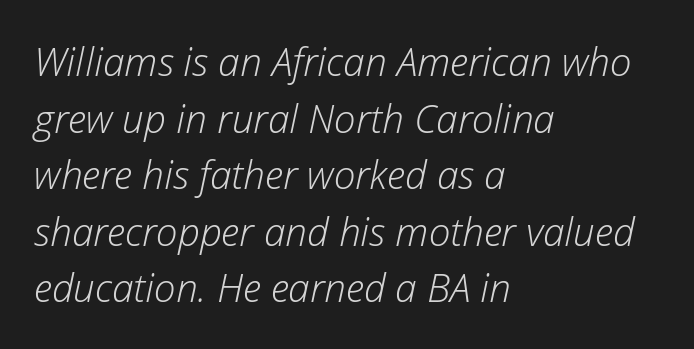
{"italic": "yes", "lean": "right", "slant_degrees": 12, "bold": "no", "weight": "light", "width": "normal", "stroke_contrast": "low", "x_height": "medium", "monospaced": "no", "underline": "no", "align": "left", "line_spacing": "normal", "line_spacing_ratio": 1.45, "letter_spacing": "normal", "letter_spacing_em": 0.0, "glyph_px": 39}
